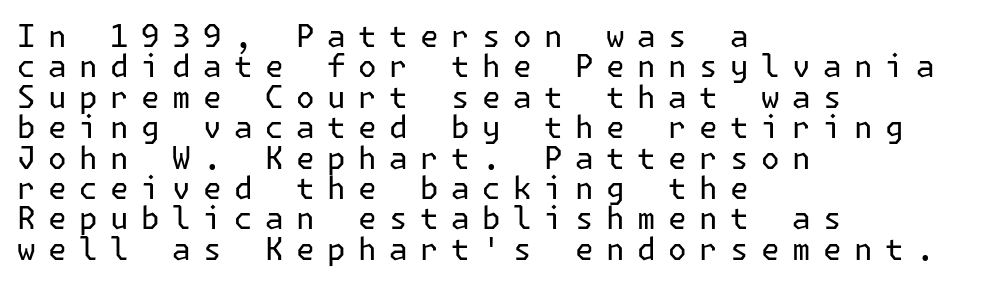
Q: Is the text bold? A: No.
Q: Is the text italic (slanted)? A: No, it is upright.
Q: Is the typeface a serif or a sans-serif typeface? A: Sans-serif.
Q: Is the text underlined? A: No.
Q: How is the paragraph aligned? A: Left-aligned.
Q: Is the spacing between letters normal or unusually wide? A: Unusually wide.
Q: Is the spacing between lines tight, normal or loose? A: Tight.
Q: Width (condensed, normal, or wide)? A: Normal.
Q: Stroke contrast? A: Low.
Q: x-height? A: Medium.
